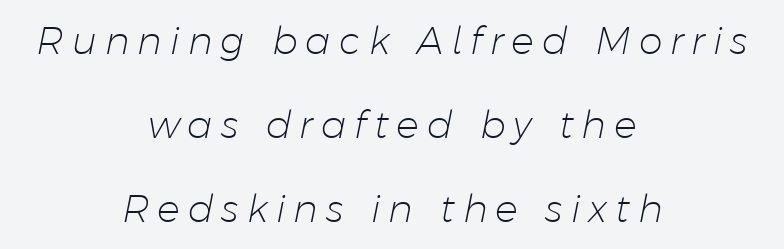
{"italic": "yes", "lean": "right", "slant_degrees": 11, "bold": "no", "weight": "light", "width": "normal", "stroke_contrast": "low", "x_height": "medium", "monospaced": "no", "underline": "no", "align": "center", "line_spacing": "loose", "line_spacing_ratio": 2.21, "letter_spacing": "wide", "letter_spacing_em": 0.21, "glyph_px": 38}
